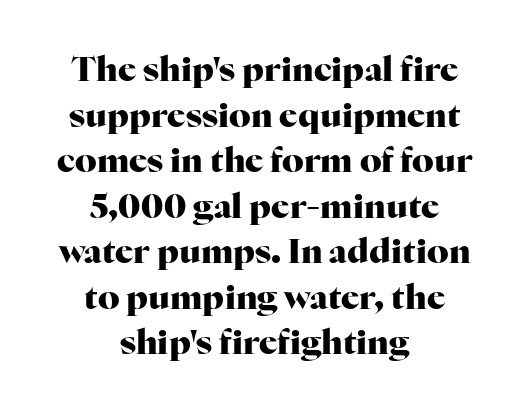
{"serif": "yes", "italic": "no", "bold": "yes", "weight": "heavy", "width": "normal", "stroke_contrast": "high", "x_height": "medium", "monospaced": "no", "underline": "no", "align": "center", "line_spacing": "normal", "line_spacing_ratio": 1.34, "letter_spacing": "normal", "letter_spacing_em": 0.0, "glyph_px": 34}
